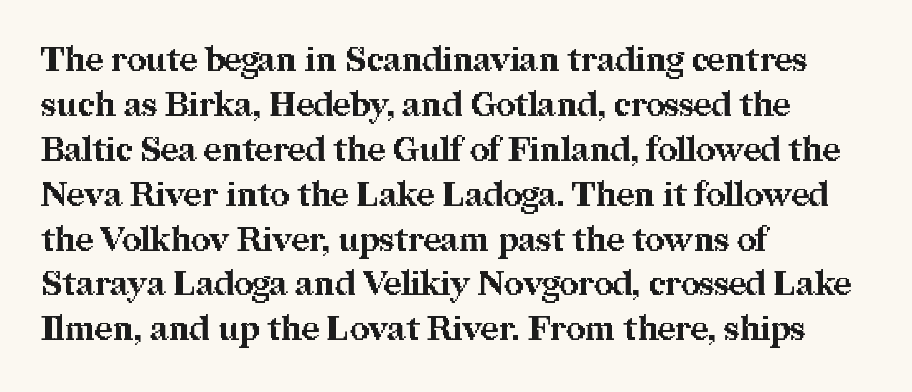
The specimen reads as upright at a glance. A full-strength bold gives these letters their thick strokes. These lines are rendered in a variable-pitch font. No word sits above an underline. Visually the block forms a straight wall on the left and a jagged coastline on the right. Honestly, the letter spacing is just normal — you wouldn't notice it.
